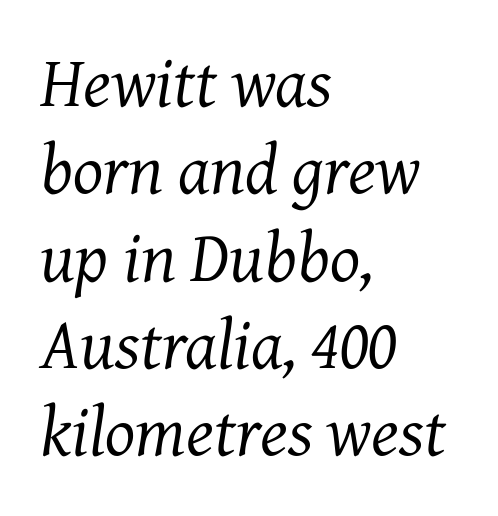
Summary of weight: not heavy and not bold. What kind of face is this? One with serifs. When letters slant like this, we call the style italic. Alignment: flush left. Words appear dense and cohesive because spacing is normal.
